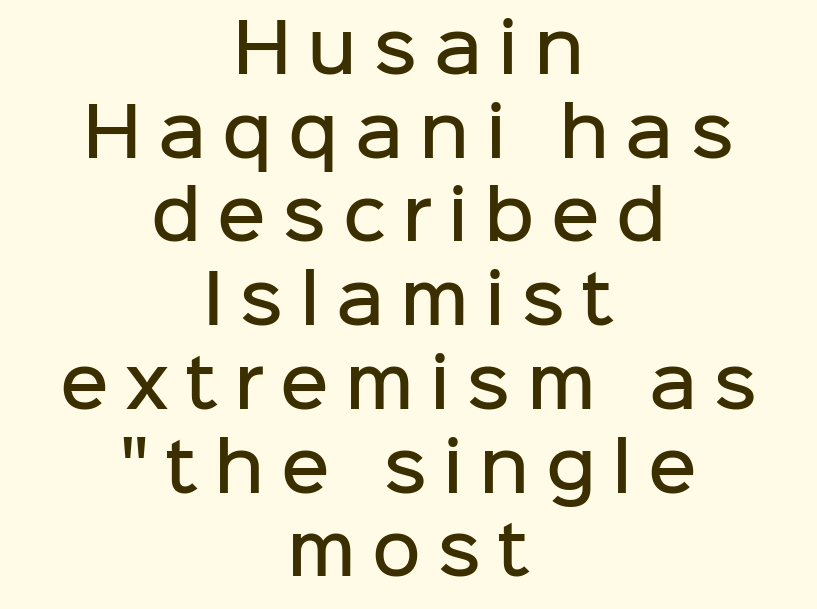
The image shows 67 px semibold sans-serif type, upright; set centered, normal line spacing (1.25x), unusually wide letter spacing (+0.24 em), not underlined; low stroke contrast and a medium x-height.
